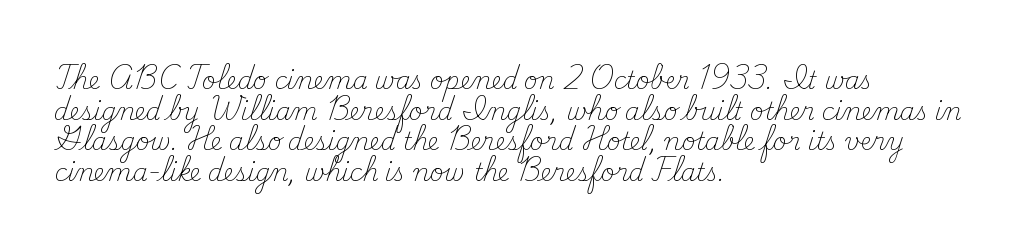
{"bold": "no", "underline": "no", "align": "left", "line_spacing": "normal", "line_spacing_ratio": 1.28, "letter_spacing": "normal", "letter_spacing_em": 0.0, "glyph_px": 24}
